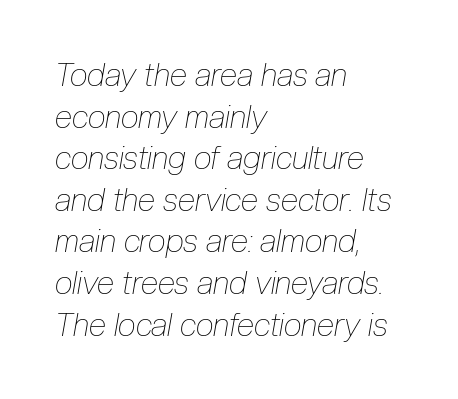
Q: Is the text bold? A: No.
Q: Is the text italic (slanted)? A: Yes, it leans right by about 10 degrees.
Q: Is the text underlined? A: No.
Q: How is the paragraph aligned? A: Left-aligned.
Q: Is the spacing between letters normal or unusually wide? A: Normal.
Q: Is the spacing between lines tight, normal or loose? A: Normal.
Q: Width (condensed, normal, or wide)? A: Condensed.
Q: Stroke contrast? A: Low.
Q: x-height? A: Medium.
Q: Monospaced? A: No.
